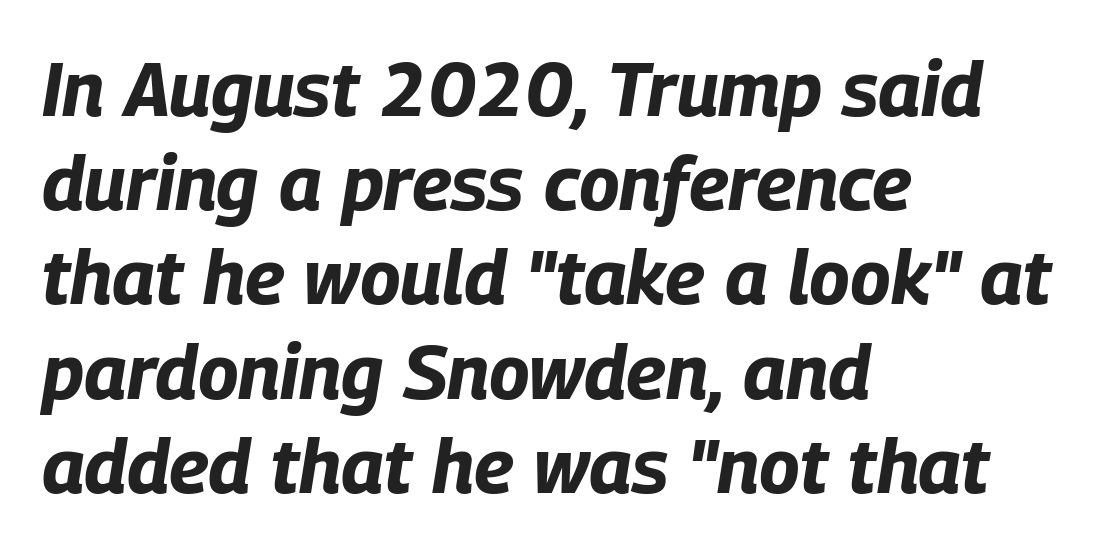
Q: Is the text bold? A: Yes.
Q: Is the text italic (slanted)? A: Yes, it leans right by about 9 degrees.
Q: Is the text underlined? A: No.
Q: How is the paragraph aligned? A: Left-aligned.
Q: Is the spacing between letters normal or unusually wide? A: Normal.
Q: Width (condensed, normal, or wide)? A: Condensed.
Q: Stroke contrast? A: Low.
Q: x-height? A: Large.
Q: Monospaced? A: No.
